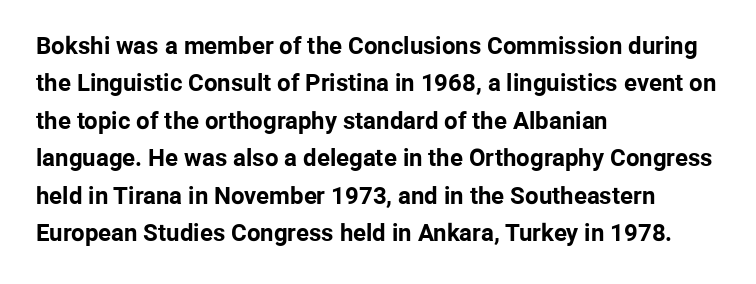
Underline: absent. Strokes here are thick enough to call this a true bold. This block has exactly the height ordinary leading produces. Standard letterfit; no display-style spreading of the glyphs. The lines are quadded left.
